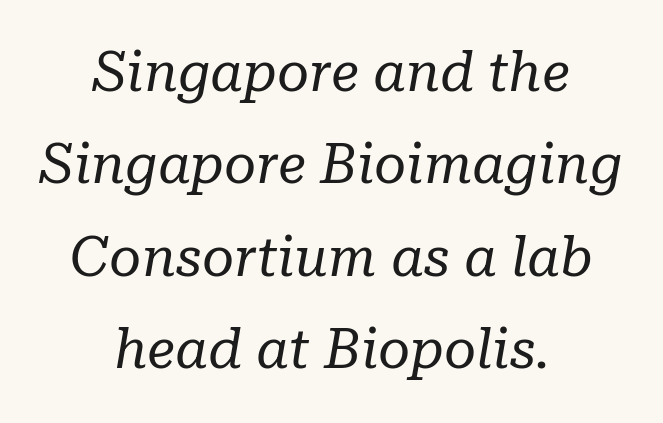
{"serif": "yes", "italic": "yes", "lean": "right", "slant_degrees": 10, "bold": "no", "weight": "regular", "width": "normal", "stroke_contrast": "low", "x_height": "medium", "monospaced": "no", "underline": "no", "align": "center", "line_spacing": "normal", "line_spacing_ratio": 1.68, "letter_spacing": "normal", "letter_spacing_em": 0.0, "glyph_px": 55}
